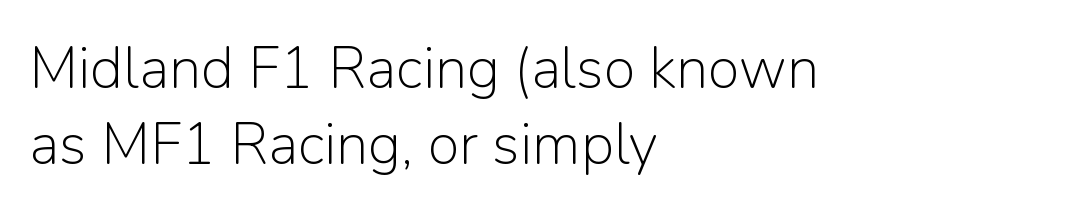
These lines are rendered in a variable-pitch font. The tracking reads as untouched default to a designer's eye. The gap between lines stays unmarked. Check where the strokes stop: nothing finishes them off — pure sans. Interline gaps are of average width in this sample.
